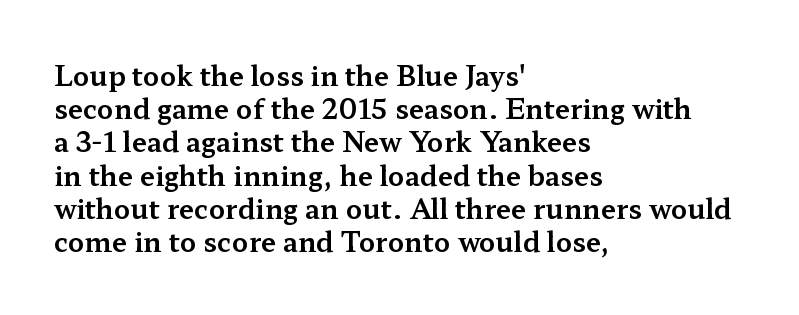
Every row of glyphs begins at an identical x-position on the left. These lines were composed using upright roman letters. Standard letterfit; no display-style spreading of the glyphs. The glyphs are unaccompanied by any horizontal stroke below them.
